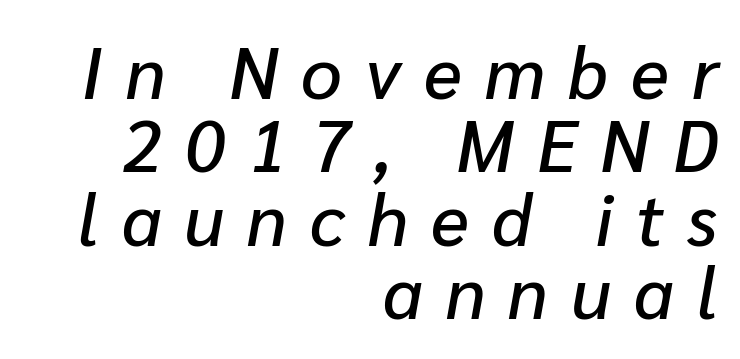
Q: Is the text italic (slanted)? A: Yes, it leans right by about 10 degrees.
Q: Is the text underlined? A: No.
Q: How is the paragraph aligned? A: Right-aligned.
Q: Is the spacing between letters normal or unusually wide? A: Unusually wide.
Q: Is the spacing between lines tight, normal or loose? A: Tight.
Q: Width (condensed, normal, or wide)? A: Normal.
Q: Stroke contrast? A: Low.
Q: x-height? A: Medium.
Q: Monospaced? A: No.
